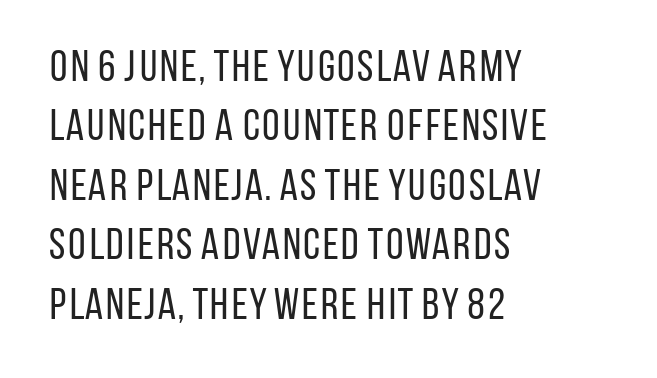
The passage shown is typed in a proportional face where columns would drift. Honestly, the letter spacing is just normal — you wouldn't notice it. This is sans-serif lettering, the kind often seen on screens and signage. The foot of each line stays bare and open. The letters stand upright; this is a roman face. The font sits on the lighter half of the weight spectrum, regular included.
